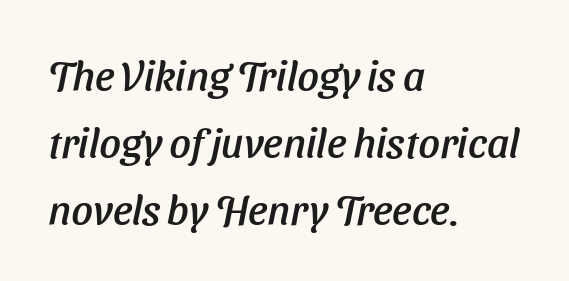
The image shows 42 px text type; set left-aligned, normal line spacing (1.59x), normal letter spacing, not underlined; low stroke contrast and a medium x-height.
